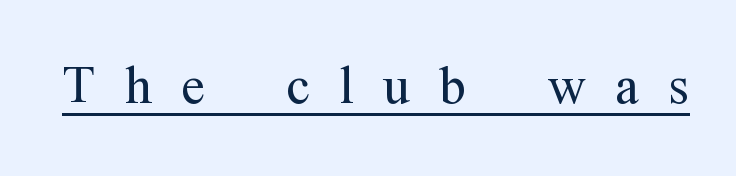
{"serif": "yes", "italic": "no", "bold": "no", "weight": "light", "width": "condensed", "stroke_contrast": "medium", "x_height": "medium", "monospaced": "no", "underline": "yes", "letter_spacing": "wide", "letter_spacing_em": 0.42, "glyph_px": 70}
